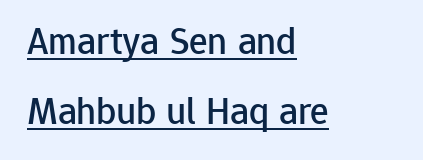
Typeset ragged right — the left edge is the straight one. Look at the tracking — it's just the regular setting, nothing added. Type style note: lacks serifs. This sample uses an upright cut, with every glyph sitting square on the baseline. The rendering uses the underline text-decoration.
